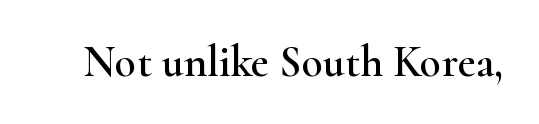
Q: Is the text italic (slanted)? A: No, it is upright.
Q: Is the typeface a serif or a sans-serif typeface? A: Serif.
Q: Is the text underlined? A: No.
Q: Is the spacing between letters normal or unusually wide? A: Normal.
Q: Width (condensed, normal, or wide)? A: Wide.
Q: Stroke contrast? A: High.
Q: x-height? A: Small.
Q: Monospaced? A: No.
